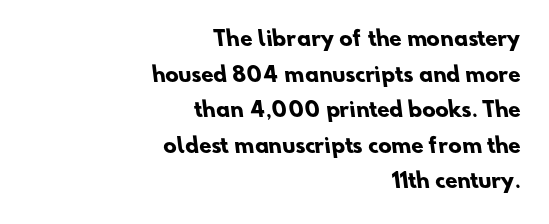
Q: Is the text bold? A: Yes.
Q: Is the text underlined? A: No.
Q: How is the paragraph aligned? A: Right-aligned.
Q: Is the spacing between letters normal or unusually wide? A: Normal.
